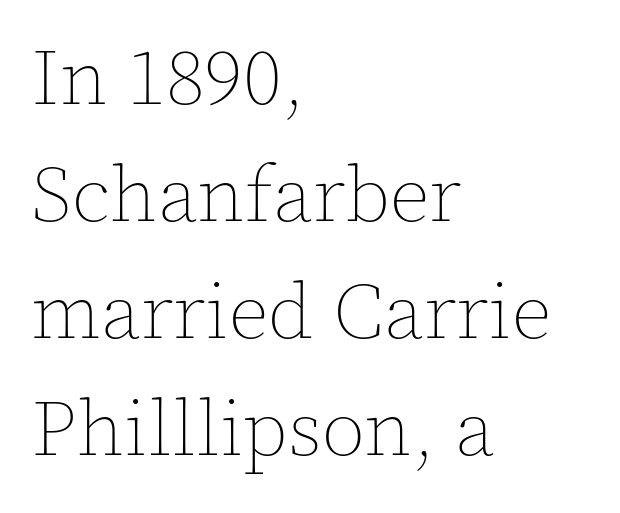
{"italic": "no", "bold": "no", "weight": "thin", "width": "normal", "x_height": "medium", "monospaced": "no", "underline": "no", "align": "left", "line_spacing": "normal", "line_spacing_ratio": 1.48, "letter_spacing": "normal", "letter_spacing_em": 0.0, "glyph_px": 79}
